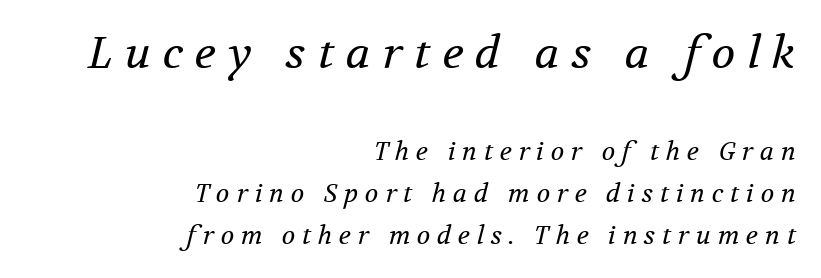
{"serif": "yes", "italic": "yes", "lean": "right", "slant_degrees": 12, "bold": "no", "weight": "regular", "width": "normal", "stroke_contrast": "medium", "x_height": "medium", "monospaced": "no", "underline": "no", "align": "right", "line_spacing": "normal", "line_spacing_ratio": 1.69, "letter_spacing": "wide", "letter_spacing_em": 0.27, "larger_block": "first", "size_ratio": 1.76, "glyph_px": 44}
